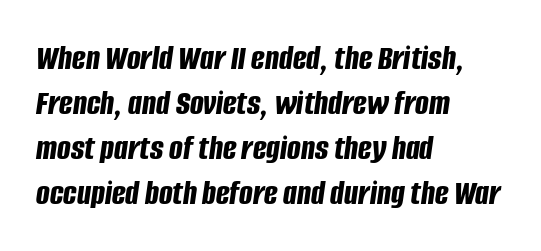
The image shows 36 px bold, condensed type, italic (leaning right); set left-aligned, normal line spacing (1.25x), normal letter spacing, not underlined; low stroke contrast and a large x-height.
